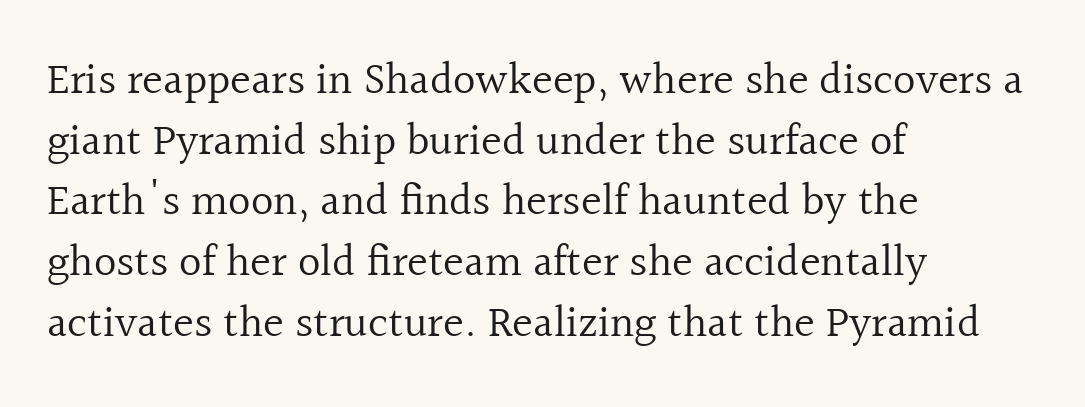
This sample has the flowing, uneven cadence of proportional lettering. This sample is left-justified, so line endings fall wherever the words run out. The font's upright variant was chosen for this text. Descenders hang freely into open space.
